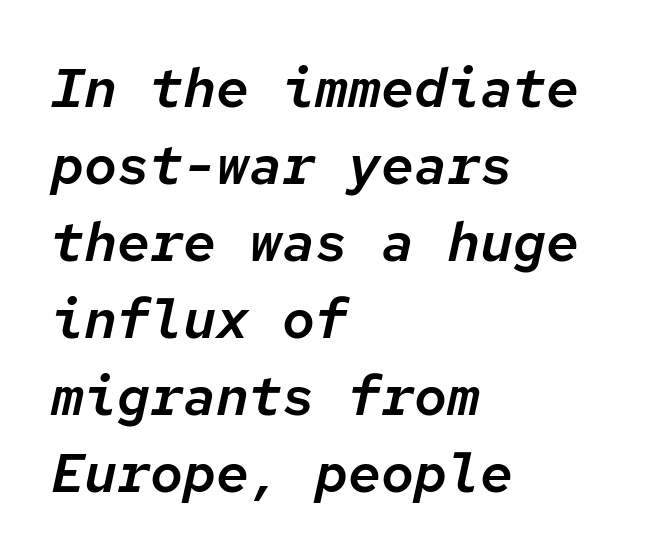
{"italic": "yes", "lean": "right", "slant_degrees": 12, "width": "normal", "stroke_contrast": "low", "x_height": "medium", "monospaced": "yes", "underline": "no", "align": "left", "line_spacing": "normal", "line_spacing_ratio": 1.4, "letter_spacing": "normal", "letter_spacing_em": 0.0, "glyph_px": 55}
